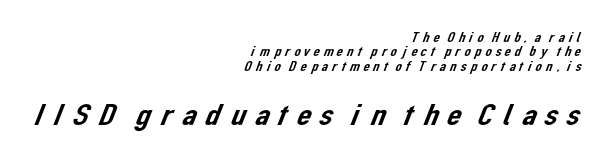
The image shows 32 px sans-serif type; set right-aligned, tight line spacing (1.03x), not underlined; the second (bottom) block is 2.29x larger; low stroke contrast and a medium x-height.
